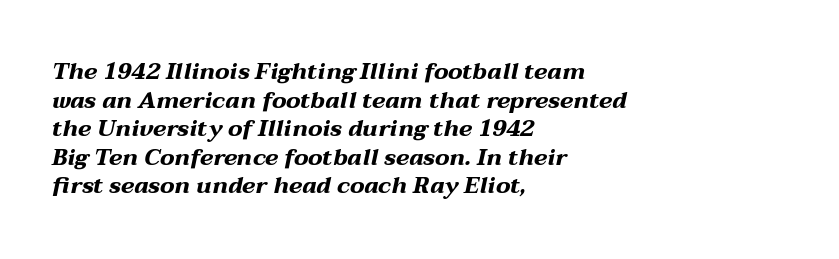
Q: Is the text bold? A: Yes.
Q: Is the text italic (slanted)? A: Yes, it leans right by about 12 degrees.
Q: Is the text underlined? A: No.
Q: How is the paragraph aligned? A: Left-aligned.
Q: Is the spacing between letters normal or unusually wide? A: Normal.
